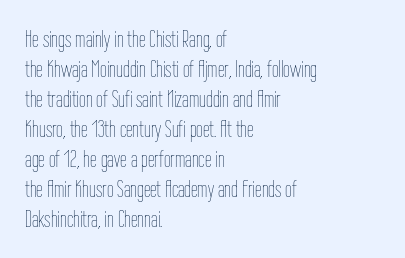
Honestly, there is no underline to notice here at all. The font's upright variant was chosen for this text. Horizontally, the lines are justified to the leading edge only. Bold? No — there's no thickening of the strokes.
